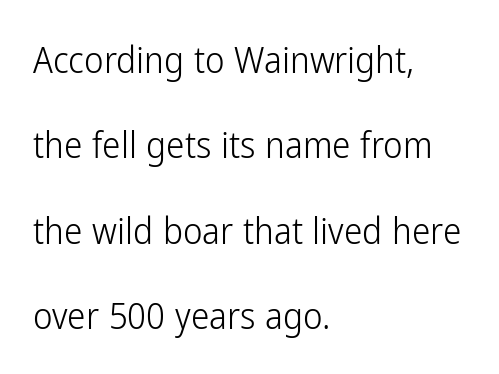
A student would call this left alignment; a typographer would say flush left, rag right. These lines were composed using upright roman letters. The rendering keeps characters at their native spacing. The rendering uses natural spacing where letterforms have individual widths. Type style note: lacks serifs. The font sits on the lighter half of the weight spectrum, regular included.
